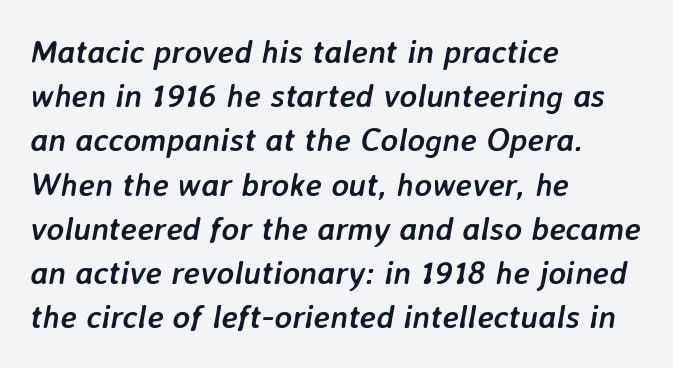
The image shows 33 px semibold type, italic (leaning right); set left-aligned, normal line spacing (1.34x), normal letter spacing, not underlined; low stroke contrast and a medium x-height.
